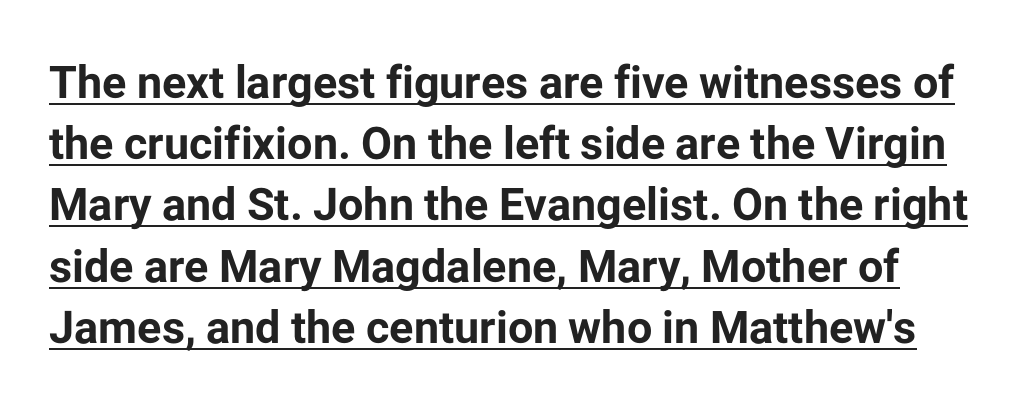
Q: Is the text bold? A: Yes.
Q: Is the text italic (slanted)? A: No, it is upright.
Q: Is the typeface a serif or a sans-serif typeface? A: Sans-serif.
Q: Is the text underlined? A: Yes.
Q: Is the spacing between letters normal or unusually wide? A: Normal.
Q: Is the spacing between lines tight, normal or loose? A: Normal.
Q: Width (condensed, normal, or wide)? A: Normal.
Q: Stroke contrast? A: Low.
Q: x-height? A: Medium.
Q: Monospaced? A: No.
